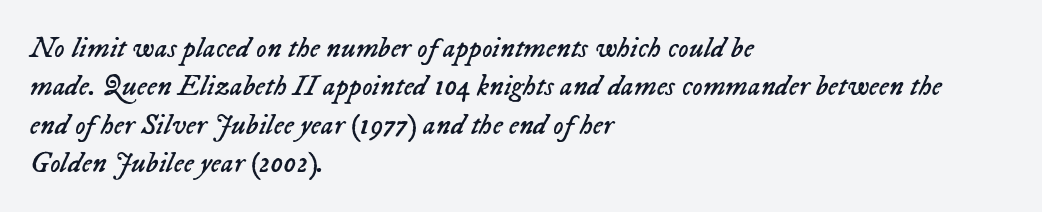
The face used here is proportionally spaced, like ordinary book or web type. Quick note: italic. Compared with typical paragraphs, the rows here are spaced about the same. Underlining? Definitely not there. Nothing unusual about the tracking: characters are spaced as the font intends.
